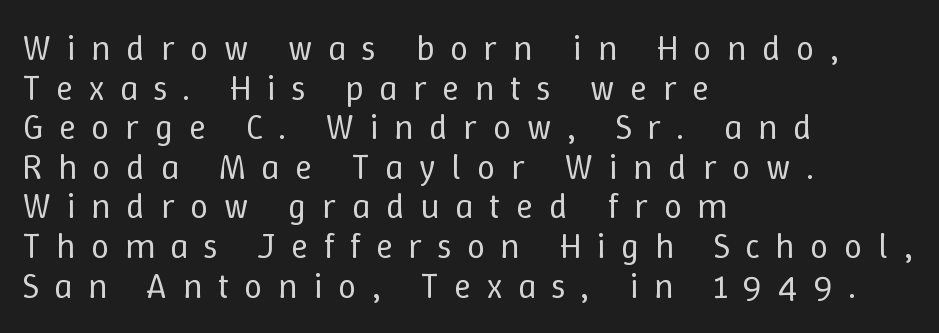
The image shows 36 px regular-weight type, upright; set left-aligned, tight line spacing (1.1x), unusually wide letter spacing (+0.43 em), not underlined; low stroke contrast and a medium x-height.
